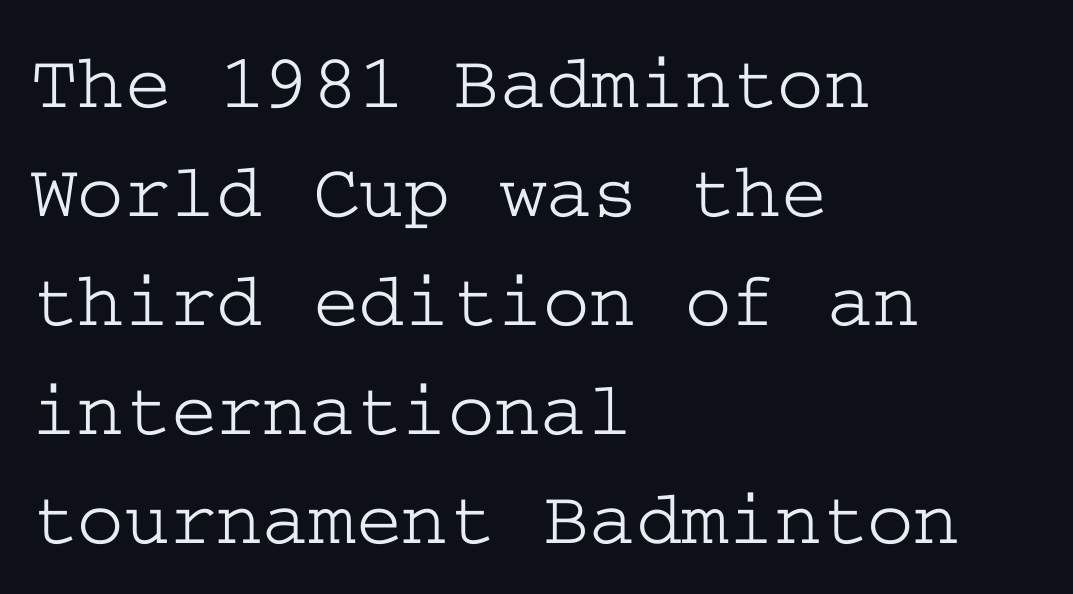
Check where the strokes stop: tiny serifs finish them off. Visually the block forms a straight wall on the left and a jagged coastline on the right. Observe the ordinary spacing: letters are neighbours, not strangers. The rows are spaced the way most documents space them.
